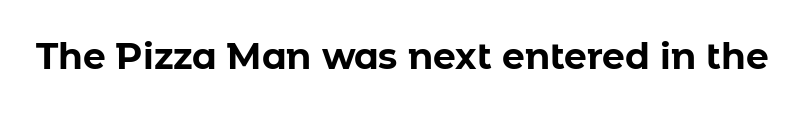
{"serif": "no", "italic": "no", "bold": "yes", "weight": "bold", "width": "normal", "stroke_contrast": "low", "x_height": "medium", "monospaced": "no", "underline": "no", "letter_spacing": "normal", "letter_spacing_em": 0.0, "glyph_px": 36}
